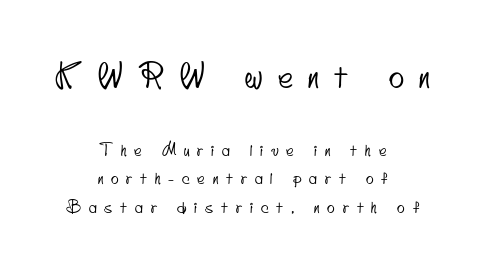
The image shows 32 px condensed sans-serif type; set centered, line spacing 1.81x, unusually wide letter spacing (+0.49 em), not underlined; the first (top) block is 2.0x larger; low stroke contrast and a small x-height.
